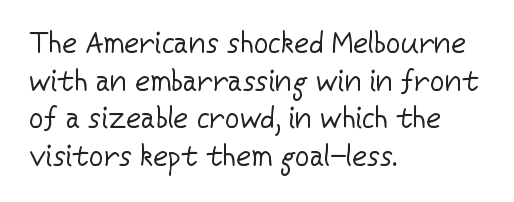
The image shows 29 px regular-weight sans-serif type, upright; set left-aligned, normal line spacing (1.3x), normal letter spacing, not underlined; low stroke contrast and a medium x-height.
